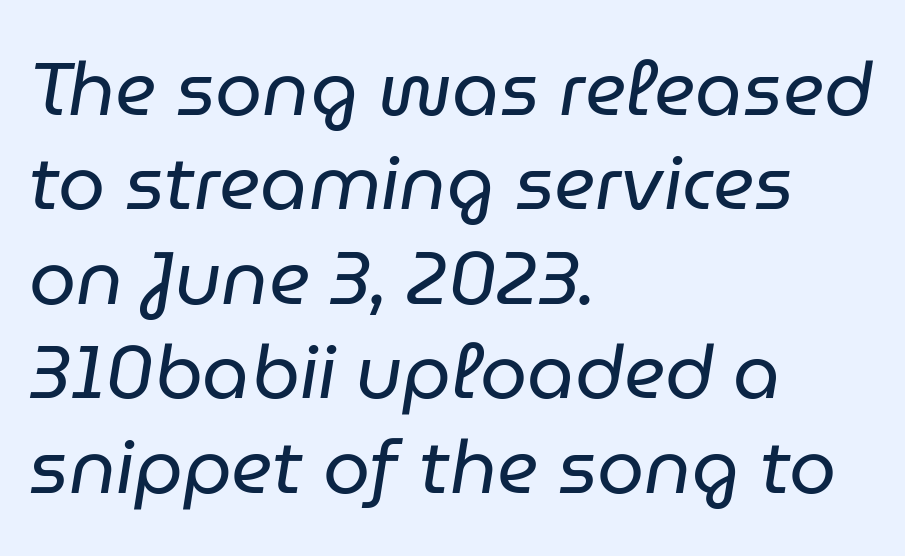
{"italic": "yes", "lean": "right", "slant_degrees": 9, "bold": "no", "weight": "regular", "width": "normal", "stroke_contrast": "low", "x_height": "medium", "monospaced": "no", "underline": "no", "align": "left", "line_spacing": "normal", "line_spacing_ratio": 1.26, "letter_spacing": "normal", "letter_spacing_em": 0.0, "glyph_px": 75}
